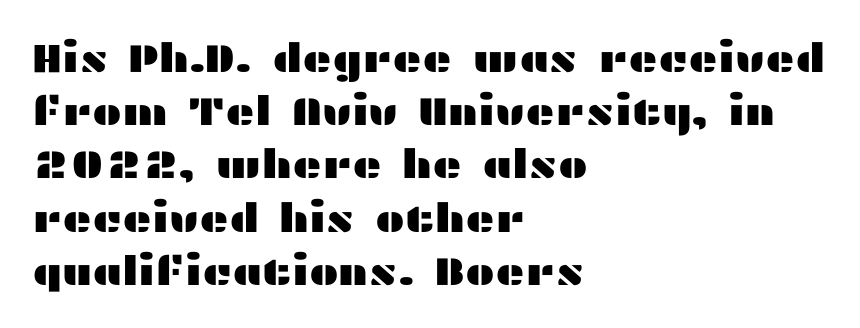
Q: Is the text italic (slanted)? A: No, it is upright.
Q: Is the typeface a serif or a sans-serif typeface? A: Sans-serif.
Q: Is the text underlined? A: No.
Q: How is the paragraph aligned? A: Left-aligned.
Q: Is the spacing between letters normal or unusually wide? A: Normal.
Q: Is the spacing between lines tight, normal or loose? A: Normal.
Q: Width (condensed, normal, or wide)? A: Wide.
Q: Stroke contrast? A: Medium.
Q: x-height? A: Medium.
Q: Monospaced? A: No.
